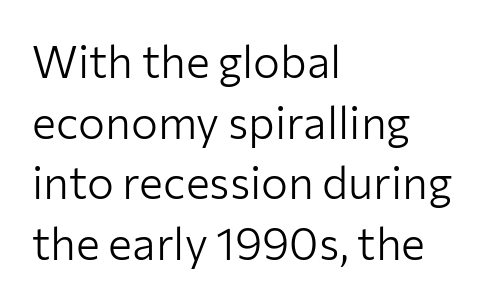
{"serif": "no", "italic": "no", "bold": "no", "weight": "light", "width": "normal", "stroke_contrast": "low", "x_height": "medium", "monospaced": "no", "underline": "no", "align": "left", "line_spacing": "normal", "line_spacing_ratio": 1.35, "letter_spacing": "normal", "letter_spacing_em": 0.0, "glyph_px": 45}
